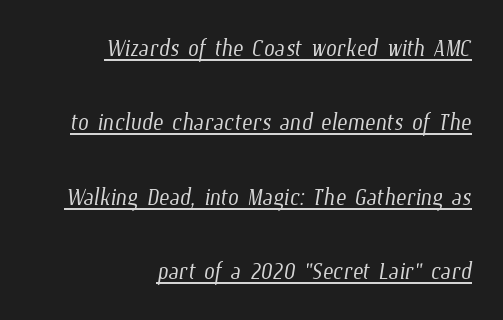
Stems and bowls with no extra thickness — not bold. Horizontal bands of white between lines are thick stripes. The rendering uses natural spacing where letterforms have individual widths. The letterforms sit shoulder to shoulder at normal distance.
